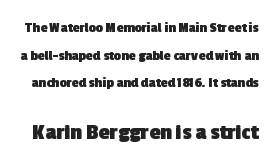
The foot of each line stays bare and open. Type size steps up from the first block to the second. Airy leading. Each word holds together tightly as a unit, with standard inter-letter gaps. As a designer I'd log this as weight 700, bold.
